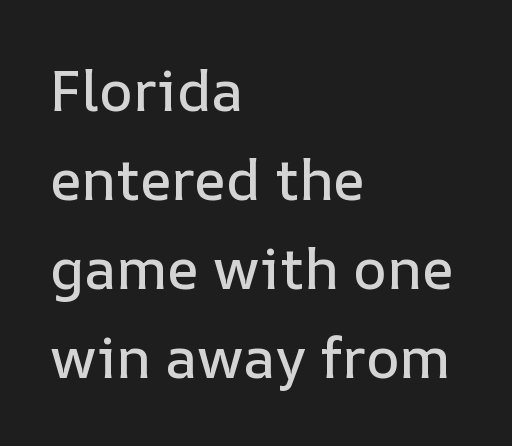
The zone under the glyphs is completely vacant. Tracking value appears to be zero — textbook default spacing. No italicization has been applied; the sample stays upright. Spacing verdict: proportional, widths tailored to each character. The space between consecutive lines is moderate. Layout note: lines flush left.
